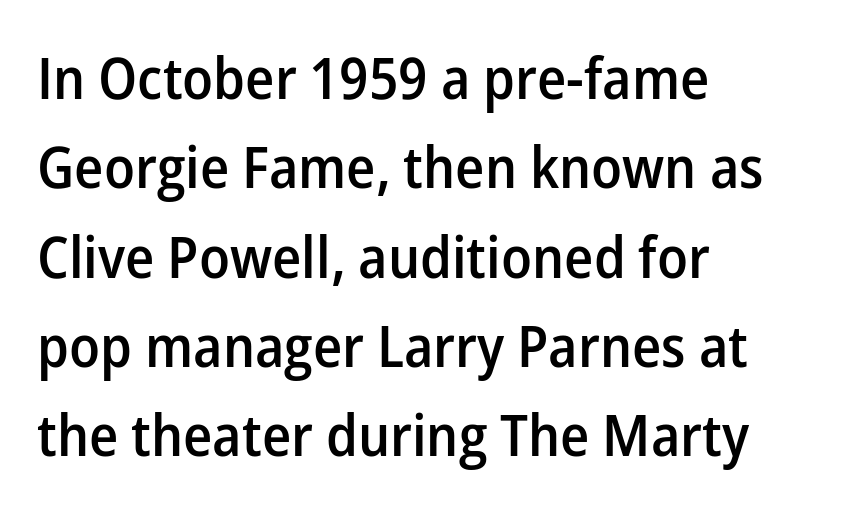
Line beginnings align vertically; line endings do not. Style check: upright. The passage shown has conventional tracking throughout. Weight check: semibold — heavier than regular, not quite bold. A bare baseline throughout the passage. A sans-serif font was chosen for this passage.
